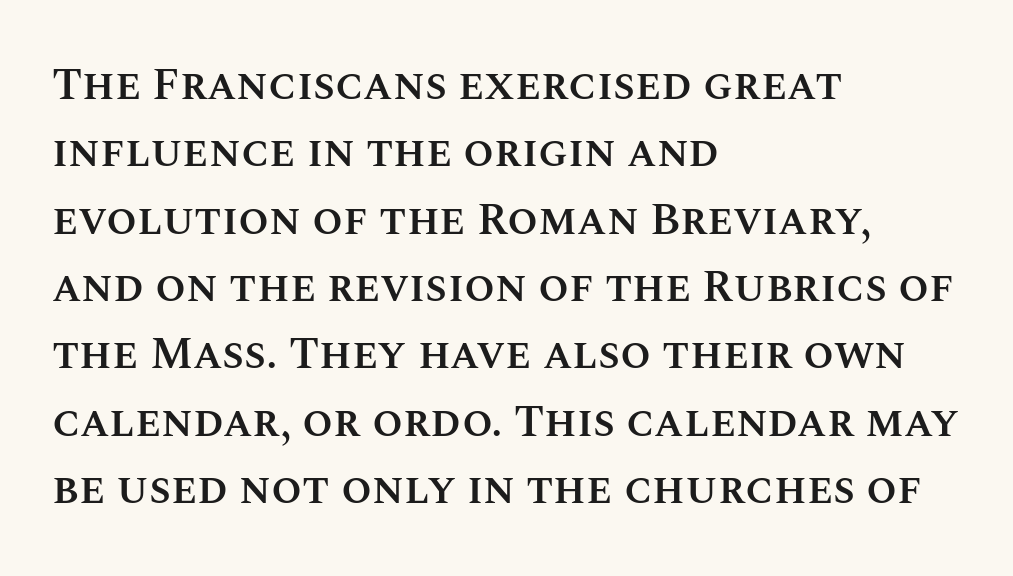
The image shows 44 px semibold type, upright; set left-aligned, normal line spacing (1.53x), normal letter spacing, not underlined; medium stroke contrast and a large x-height.
